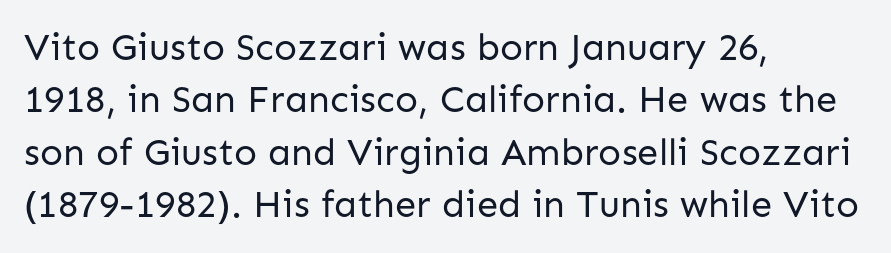
{"serif": "no", "italic": "no", "bold": "no", "weight": "regular", "width": "normal", "stroke_contrast": "low", "x_height": "medium", "monospaced": "no", "underline": "no", "align": "left", "line_spacing": "normal", "line_spacing_ratio": 1.38, "letter_spacing": "normal", "letter_spacing_em": 0.0, "glyph_px": 38}
